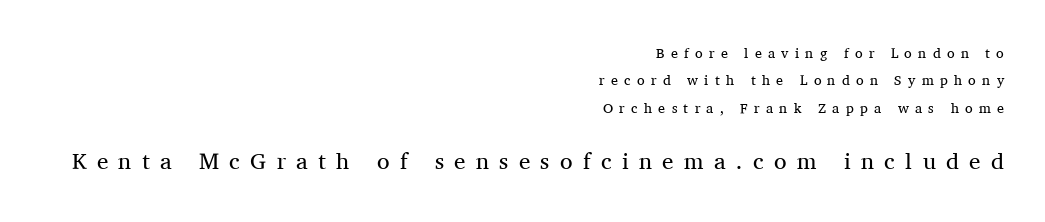
This rendering uses right alignment, leaving the left contour irregular. No heavy texture on the line: the type isn't bold. Designer's note — italics off, roman on. Whoever set this chose breathing room over compactness in the vertical rhythm. Caption: expanded tracking, letters set apart.
